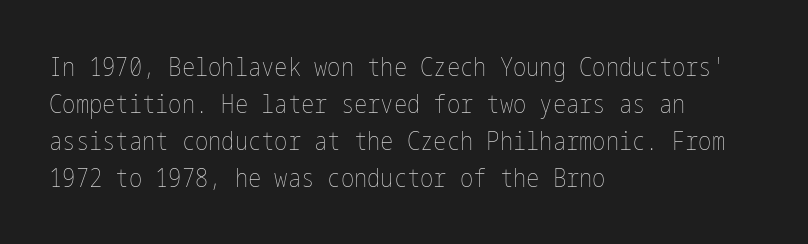
Q: Is the text bold? A: No.
Q: Is the text italic (slanted)? A: No, it is upright.
Q: Is the text underlined? A: No.
Q: How is the paragraph aligned? A: Left-aligned.
Q: Is the spacing between letters normal or unusually wide? A: Normal.
Q: Is the spacing between lines tight, normal or loose? A: Normal.
